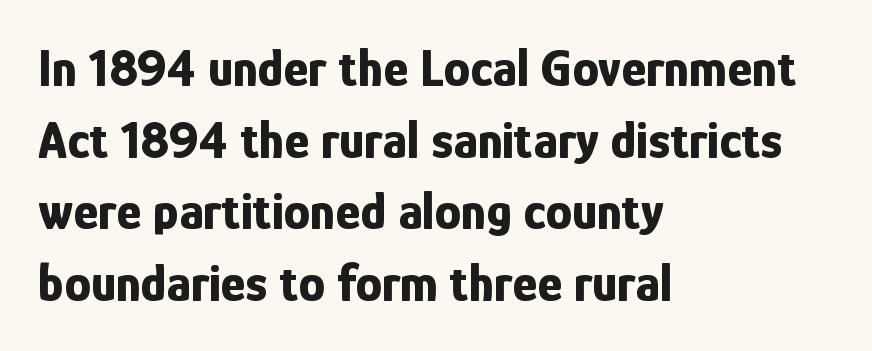
The strip under each line holds only bare page. The ragged edge is on the right, which tells us the setting is flush left. You could call the tracking neutral — neither tight nor loose. I'd call this a sans setting — the letters go barefoot. Horizontal bands of white between lines are of average thickness. This sample uses an upright cut, with every glyph sitting square on the baseline.
